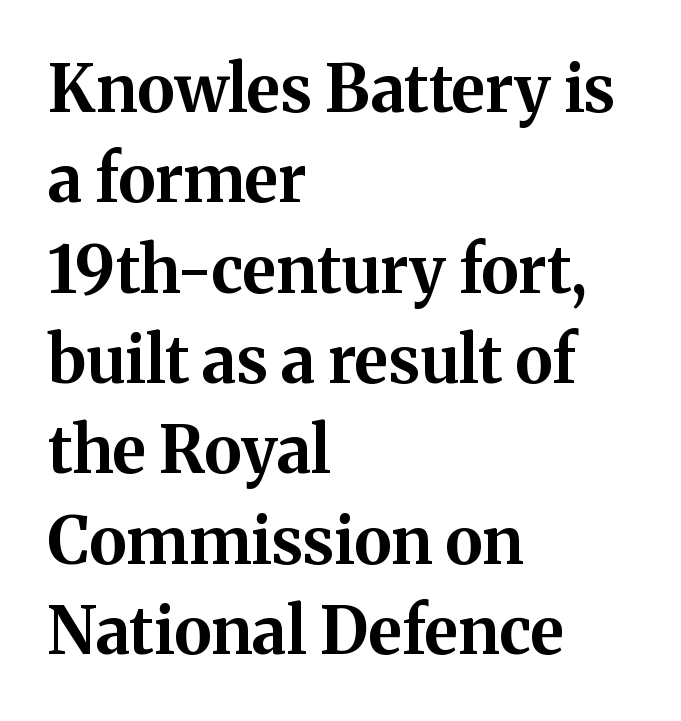
Q: Is the text bold? A: Yes.
Q: Is the text italic (slanted)? A: No, it is upright.
Q: Is the typeface a serif or a sans-serif typeface? A: Serif.
Q: Is the text underlined? A: No.
Q: How is the paragraph aligned? A: Left-aligned.
Q: Is the spacing between letters normal or unusually wide? A: Normal.
Q: Is the spacing between lines tight, normal or loose? A: Normal.
Q: Width (condensed, normal, or wide)? A: Normal.
Q: Stroke contrast? A: Medium.
Q: x-height? A: Medium.
Q: Monospaced? A: No.
